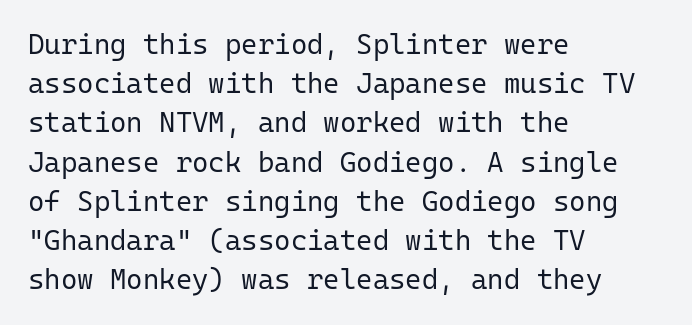
Q: Is the text bold? A: No.
Q: Is the text italic (slanted)? A: No, it is upright.
Q: Is the typeface a serif or a sans-serif typeface? A: Sans-serif.
Q: Is the text underlined? A: No.
Q: How is the paragraph aligned? A: Left-aligned.
Q: Is the spacing between letters normal or unusually wide? A: Normal.
Q: Is the spacing between lines tight, normal or loose? A: Normal.
Q: Width (condensed, normal, or wide)? A: Normal.
Q: Stroke contrast? A: Low.
Q: x-height? A: Medium.
Q: Monospaced? A: Yes.
